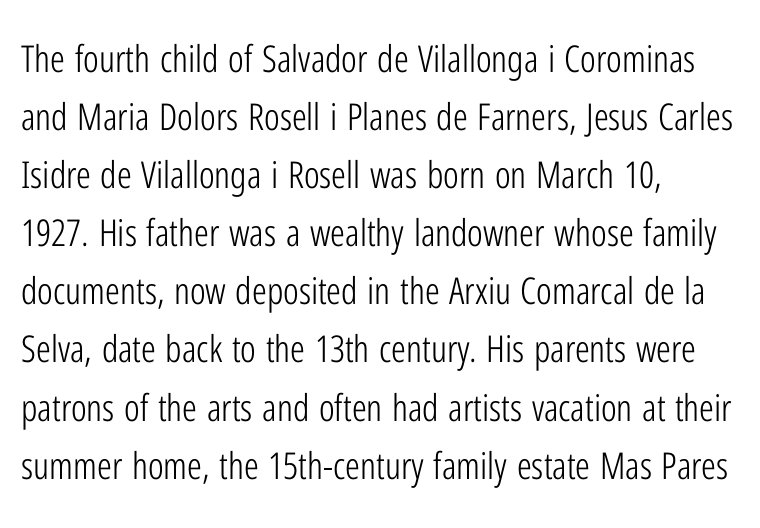
Q: Is the text bold? A: No.
Q: Is the text italic (slanted)? A: No, it is upright.
Q: Is the typeface a serif or a sans-serif typeface? A: Sans-serif.
Q: Is the text underlined? A: No.
Q: How is the paragraph aligned? A: Left-aligned.
Q: Is the spacing between letters normal or unusually wide? A: Normal.
Q: Is the spacing between lines tight, normal or loose? A: Normal.
Q: Width (condensed, normal, or wide)? A: Condensed.
Q: Stroke contrast? A: Low.
Q: x-height? A: Medium.
Q: Monospaced? A: No.
